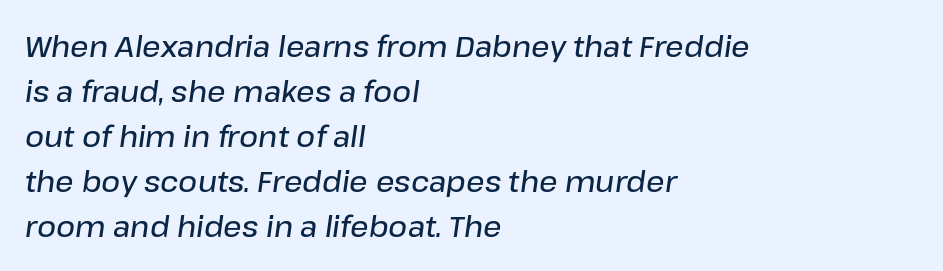
No extra tracking has been applied to these lines. Clear beneath every line of the passage. In CSS terms this would be text-align: left. Note the varied advance widths — an 'i' is clearly narrower than an 'm'. The whole block is typeset with a tilt.
